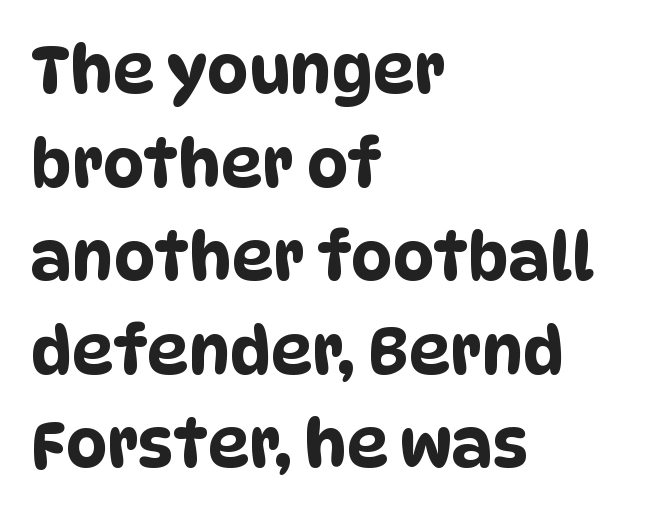
The image shows 65 px condensed sans-serif type; set left-aligned, normal line spacing (1.44x), normal letter spacing, not underlined; low stroke contrast and a large x-height.
